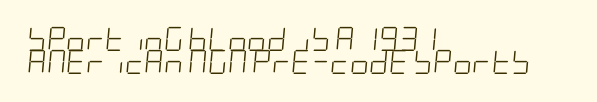
The typography opts for an oblique posture over an upright one. The glyphs are unaccompanied by any horizontal stroke below them. Nothing heavy about these letters — not bold at all. The lines in this sample share a left origin and differ only in where they stop. Does the leading feel generous? Not at all — it's pinched.
